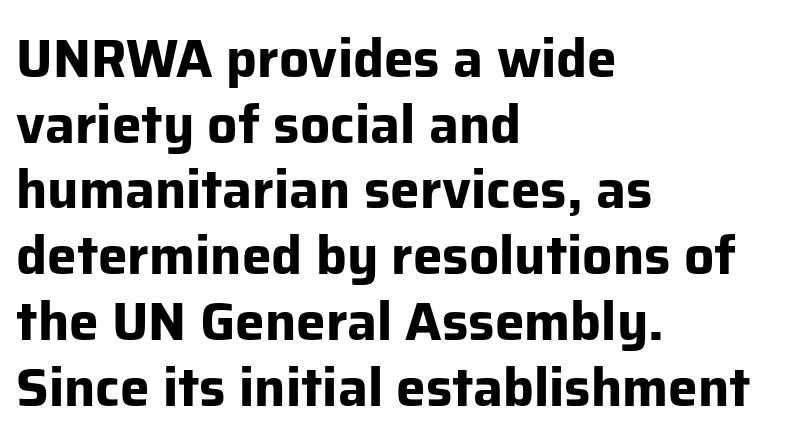
{"serif": "no", "italic": "no", "bold": "yes", "weight": "bold", "width": "normal", "stroke_contrast": "low", "x_height": "medium", "monospaced": "no", "underline": "no", "align": "left", "line_spacing_ratio": 1.24, "letter_spacing": "normal", "letter_spacing_em": 0.0, "glyph_px": 53}
